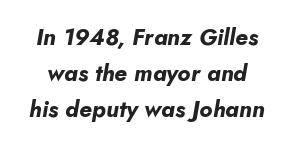
Beneath every word, the page is bare. Here the glyphs are tracked normally, forming tight word shapes. Each new line begins a customary step beneath the previous one. Weight check: bold — yes, fully. Is the type slanted? Yes — the strokes lean at a clear angle.
